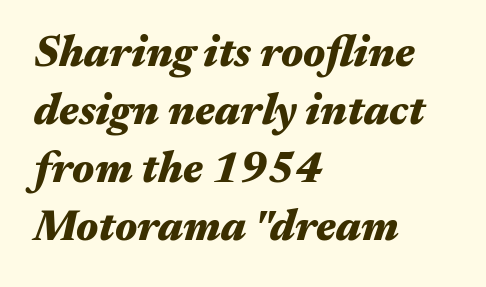
Regarding leading, the lines here are spaced in the standard way. These lines keep a tight, regular rhythm from letter to letter. Reading down the block, your eye returns to a fixed left position each line. Heavy-handed strokes throughout: this text is bold. Glance below the letters and you will spot only blank space.
